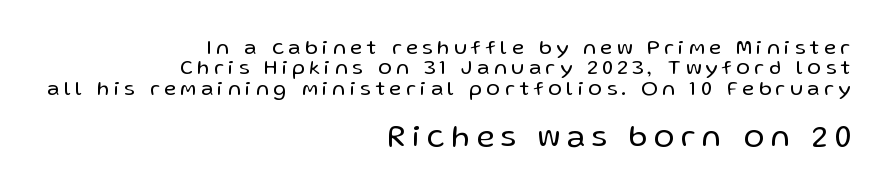
Q: Is the text bold? A: No.
Q: Is the text italic (slanted)? A: No, it is upright.
Q: Is the typeface a serif or a sans-serif typeface? A: Sans-serif.
Q: Is the text underlined? A: No.
Q: How is the paragraph aligned? A: Right-aligned.
Q: Is the spacing between letters normal or unusually wide? A: Unusually wide.
Q: Is the spacing between lines tight, normal or loose? A: Tight.
Q: Which block of text is set in a larger size, the first (top) or the second (bottom)? A: The second (bottom) one.
Q: Width (condensed, normal, or wide)? A: Normal.
Q: Stroke contrast? A: Low.
Q: x-height? A: Medium.
Q: Monospaced? A: No.
